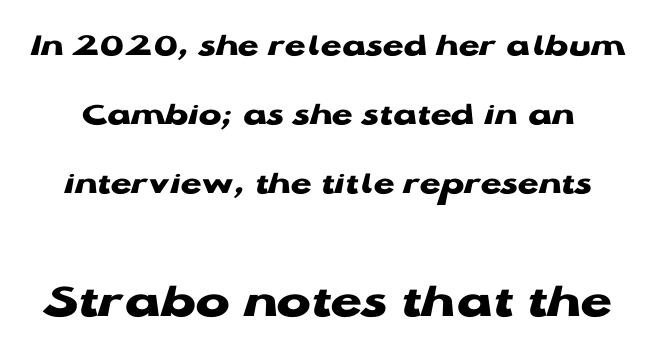
The image shows 51 px heavy, wide sans-serif type, upright; set loose line spacing (2.03x), normal letter spacing, not underlined; the second (bottom) block is 1.5x larger; low stroke contrast and a medium x-height.
